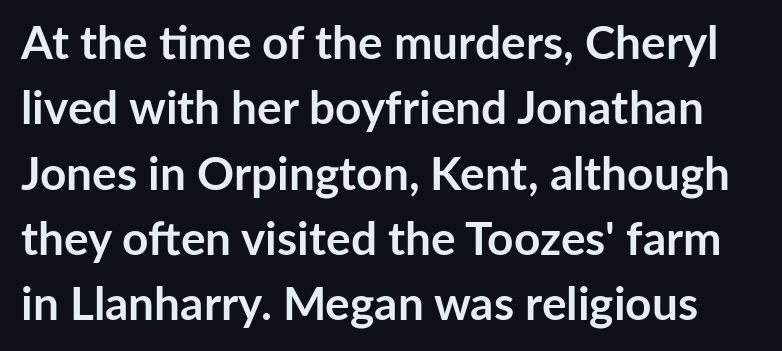
You can tell it's not italic because the verticals are truly vertical. The foot of each line stays bare and open. This sample uses plain, unmodified letter spacing. The typeface chosen for these lines omits serifs. Vertical spacing — default. Think of a printed novel: that variable character pitch is what you see here.
